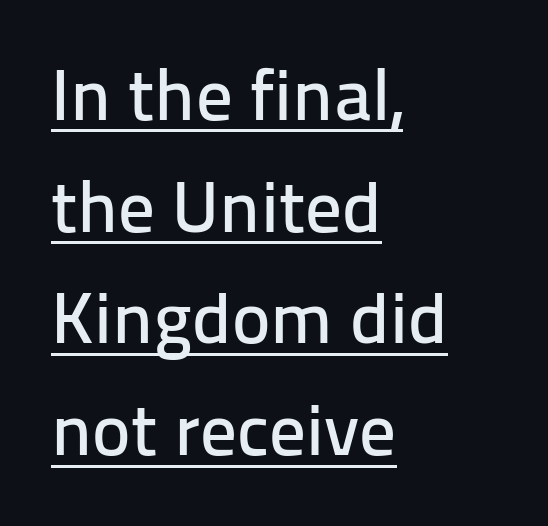
Q: Is the text italic (slanted)? A: No, it is upright.
Q: Is the typeface a serif or a sans-serif typeface? A: Sans-serif.
Q: Is the text underlined? A: Yes.
Q: How is the paragraph aligned? A: Left-aligned.
Q: Is the spacing between letters normal or unusually wide? A: Normal.
Q: Is the spacing between lines tight, normal or loose? A: Normal.
Q: Width (condensed, normal, or wide)? A: Normal.
Q: Stroke contrast? A: Low.
Q: x-height? A: Medium.
Q: Monospaced? A: No.
